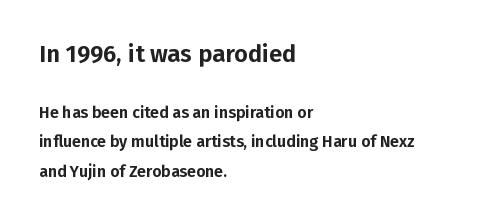
Q: Is the text italic (slanted)? A: No, it is upright.
Q: Is the text underlined? A: No.
Q: How is the paragraph aligned? A: Left-aligned.
Q: Is the spacing between letters normal or unusually wide? A: Normal.
Q: Which block of text is set in a larger size, the first (top) or the second (bottom)? A: The first (top) one.
